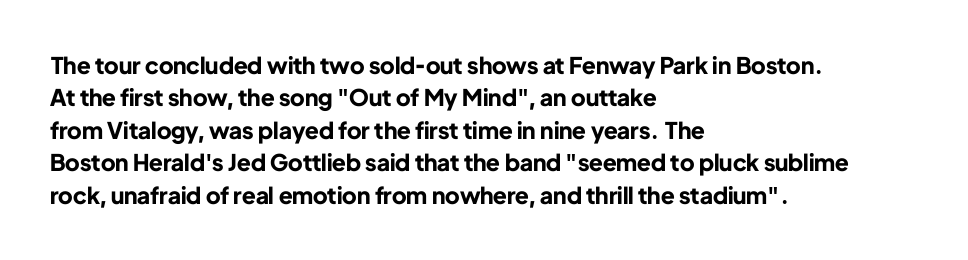
Q: Is the text bold? A: Yes.
Q: Is the text italic (slanted)? A: No, it is upright.
Q: Is the text underlined? A: No.
Q: How is the paragraph aligned? A: Left-aligned.
Q: Is the spacing between letters normal or unusually wide? A: Normal.
Q: Is the spacing between lines tight, normal or loose? A: Normal.
